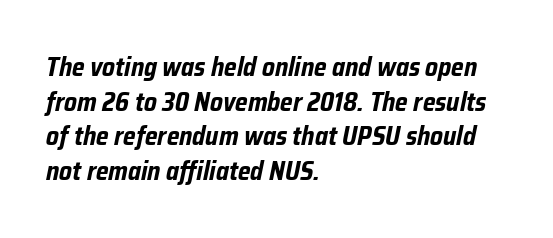
Slant detected: the letters are inclined. Look at the tracking — it's just the regular setting, nothing added. This sample keeps an unexceptional amount of space between lines. On the weight axis this lands at bold, roughly 700. Glance below the letters and you will spot only blank space.
